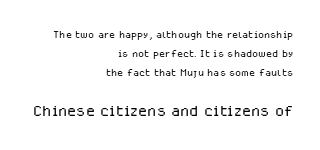
Q: Is the text bold? A: No.
Q: Is the text italic (slanted)? A: No, it is upright.
Q: Is the text underlined? A: No.
Q: How is the paragraph aligned? A: Right-aligned.
Q: Is the spacing between letters normal or unusually wide? A: Normal.
Q: Is the spacing between lines tight, normal or loose? A: Normal.
Q: Which block of text is set in a larger size, the first (top) or the second (bottom)? A: The second (bottom) one.
